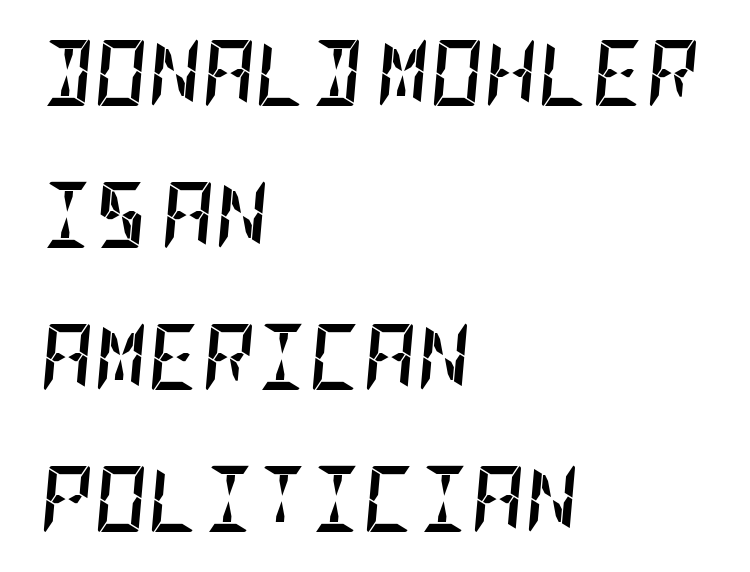
The image shows 66 px semibold, condensed type, italic (leaning right); set left-aligned, loose line spacing (2.15x), normal letter spacing, not underlined; low stroke contrast and a large x-height.
